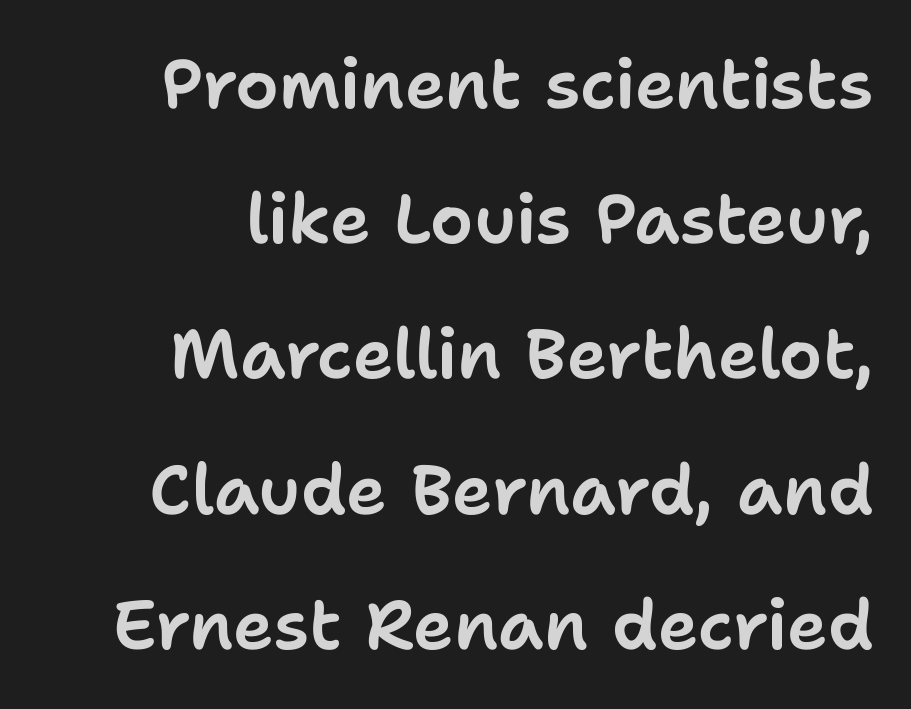
{"serif": "no", "italic": "no", "width": "normal", "stroke_contrast": "low", "x_height": "medium", "monospaced": "no", "underline": "no", "align": "right", "line_spacing": "loose", "line_spacing_ratio": 1.96, "letter_spacing": "normal", "letter_spacing_em": 0.0, "glyph_px": 69}
